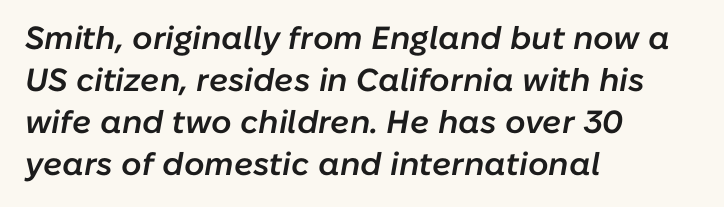
Q: Is the text bold? A: Semi-bold.
Q: Is the text italic (slanted)? A: Yes, it leans right by about 10 degrees.
Q: Is the text underlined? A: No.
Q: How is the paragraph aligned? A: Left-aligned.
Q: Is the spacing between letters normal or unusually wide? A: Normal.
Q: Is the spacing between lines tight, normal or loose? A: Normal.
Q: Width (condensed, normal, or wide)? A: Normal.
Q: Stroke contrast? A: Low.
Q: x-height? A: Medium.
Q: Monospaced? A: No.
